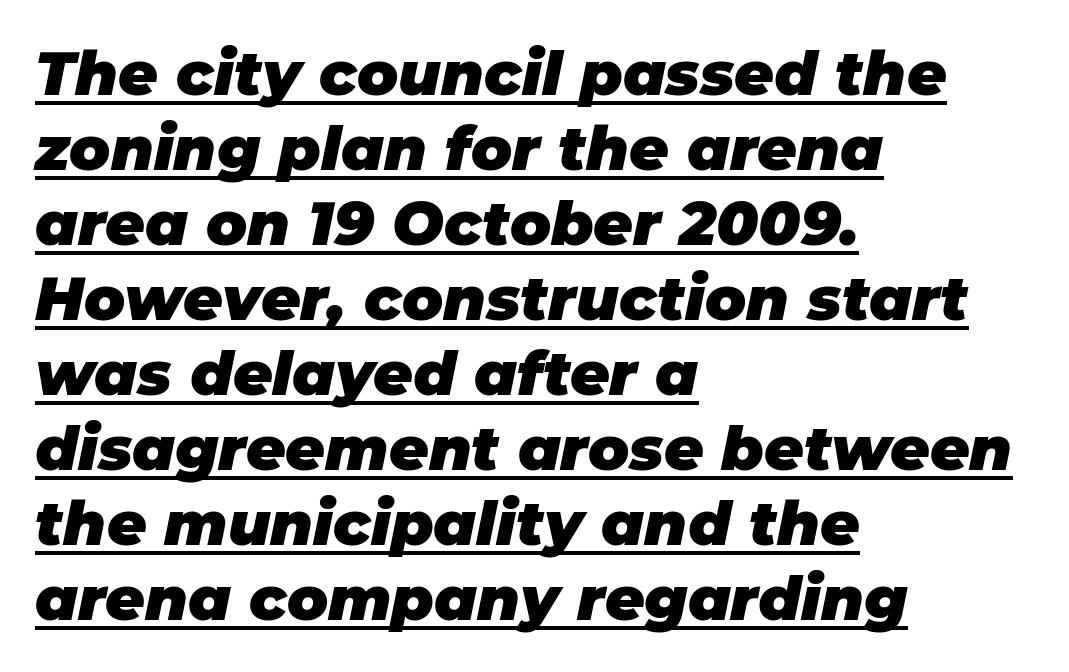
The face used here is proportionally spaced, like ordinary book or web type. If you drew a ruler down the left edge, every line would touch it. Heavy-handed strokes throughout: this text is bold. Spacing between characters is what you'd get straight out of the box. You can tell it's italic because the verticals aren't actually vertical.
